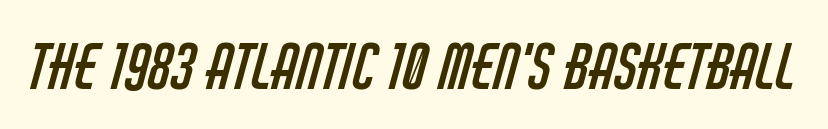
Q: Is the text bold? A: No.
Q: Is the typeface a serif or a sans-serif typeface? A: Sans-serif.
Q: Is the text underlined? A: No.
Q: Is the spacing between letters normal or unusually wide? A: Normal.
Q: Width (condensed, normal, or wide)? A: Condensed.
Q: Stroke contrast? A: Low.
Q: x-height? A: Large.
Q: Monospaced? A: No.
